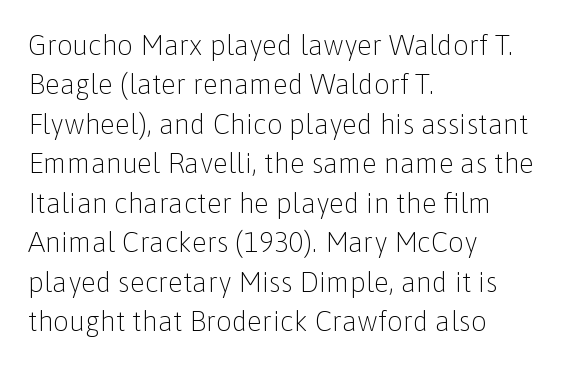
The image shows 28 px light sans-serif type, upright; set left-aligned, normal line spacing (1.41x), normal letter spacing, not underlined; low stroke contrast and a medium x-height.
